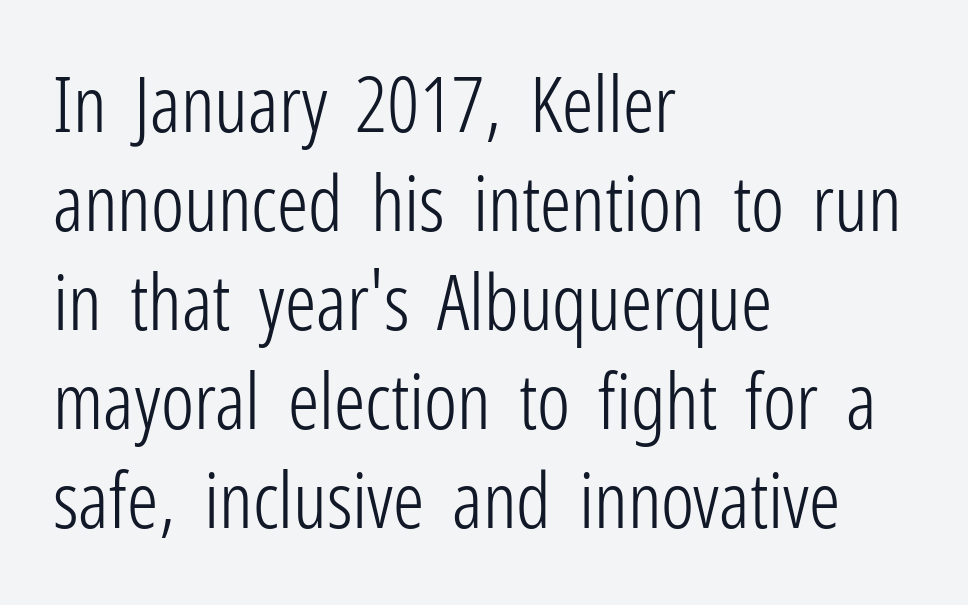
Q: Is the text bold? A: No.
Q: Is the text italic (slanted)? A: No, it is upright.
Q: Is the typeface a serif or a sans-serif typeface? A: Sans-serif.
Q: Is the text underlined? A: No.
Q: How is the paragraph aligned? A: Left-aligned.
Q: Is the spacing between letters normal or unusually wide? A: Normal.
Q: Is the spacing between lines tight, normal or loose? A: Normal.
Q: Width (condensed, normal, or wide)? A: Condensed.
Q: Stroke contrast? A: Low.
Q: x-height? A: Medium.
Q: Monospaced? A: No.
